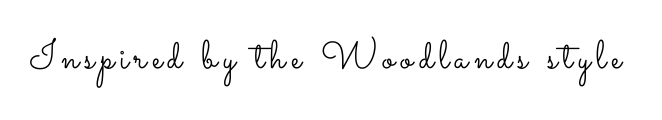
The image shows 40 px light, wide type; set not underlined; low stroke contrast and a small x-height.
